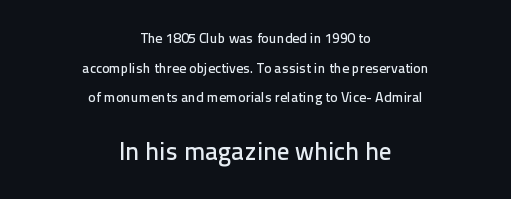
The glyphs are unaccompanied by any horizontal stroke below them. The rendering keeps characters at their native spacing. Nope, not italic — everything's standing straight. The rendering enlarges the type as you move from the upper chunk to the lower. Rows of type keep a wide berth in the vertical direction. If you folded the block vertically in half, each line would mirror itself in length.
